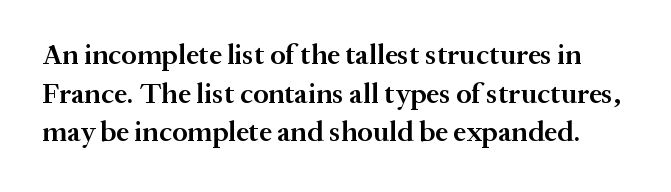
Style check: upright. A clean baseline with only descenders dipping below it. Varying glyph widths throughout — classic text-font behaviour. This sample keeps an unexceptional amount of space between lines. The passage shown has conventional tracking throughout. Notice the strokes are somewhat thickened but not fully heavy: this is a semibold.
